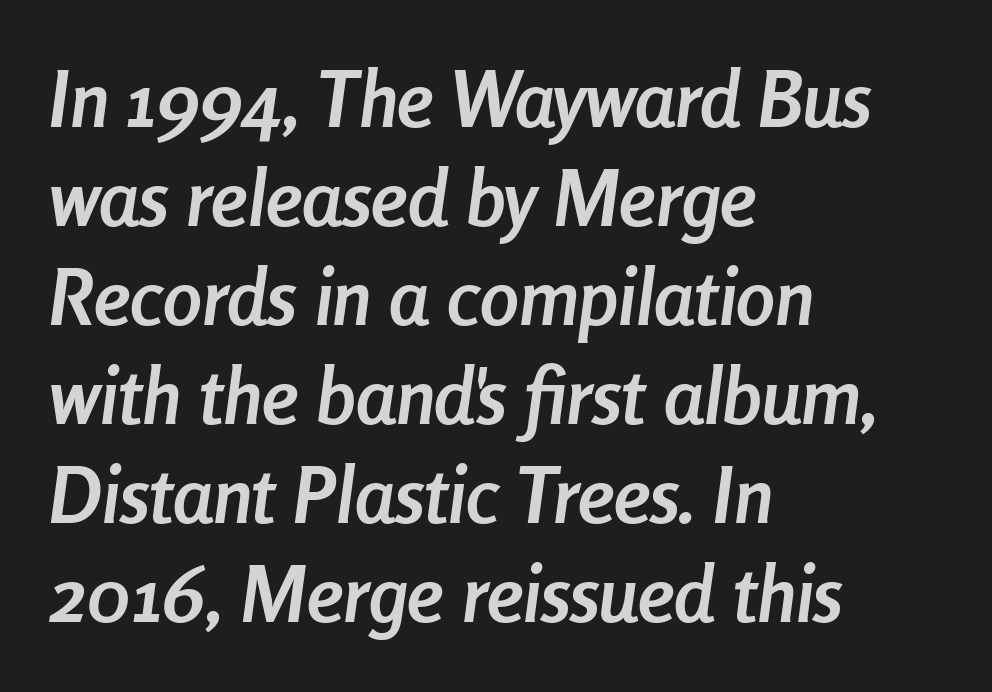
The image shows 78 px semibold, condensed type, italic (leaning right); set left-aligned, normal line spacing (1.27x), normal letter spacing, not underlined; low stroke contrast and a medium x-height.
